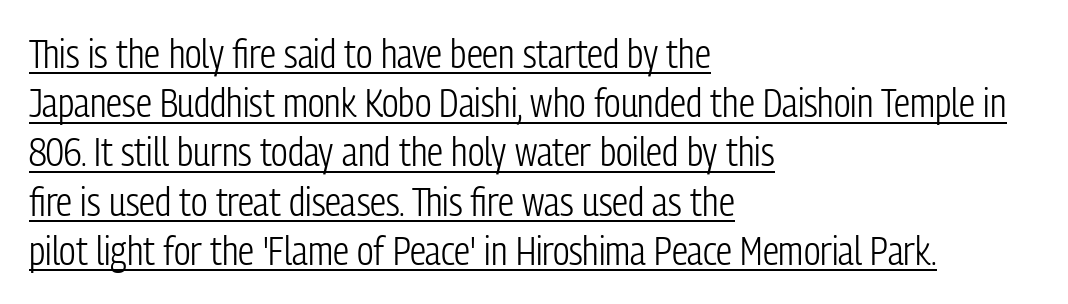
The image shows 40 px light, condensed sans-serif type, upright; set left-aligned, line spacing 1.23x, normal letter spacing, underlined; low stroke contrast and a medium x-height.
